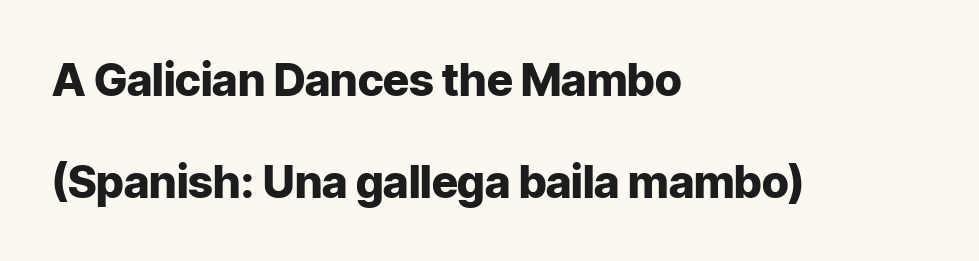
{"serif": "no", "italic": "no", "bold": "yes", "weight": "heavy", "width": "normal", "stroke_contrast": "low", "x_height": "medium", "monospaced": "no", "underline": "no", "align": "left", "line_spacing": "loose", "line_spacing_ratio": 2.26, "letter_spacing": "normal", "letter_spacing_em": 0.0, "glyph_px": 45}
